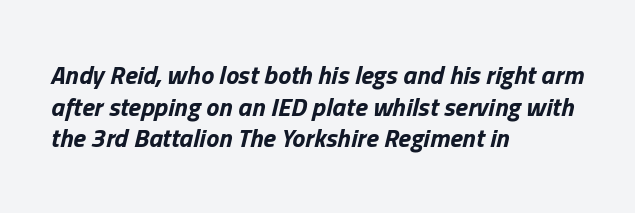
All the whitespace from short lines collects on the right. If you drew a line through each stem, it would be angled. Strokes here are thick enough to call this a true bold. Characters follow at the spacing the type designer built in.
